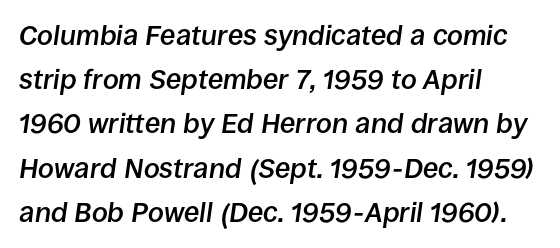
The image shows 28 px semibold type, italic (leaning right); set left-aligned, normal line spacing (1.58x), normal letter spacing, not underlined; low stroke contrast and a large x-height.
